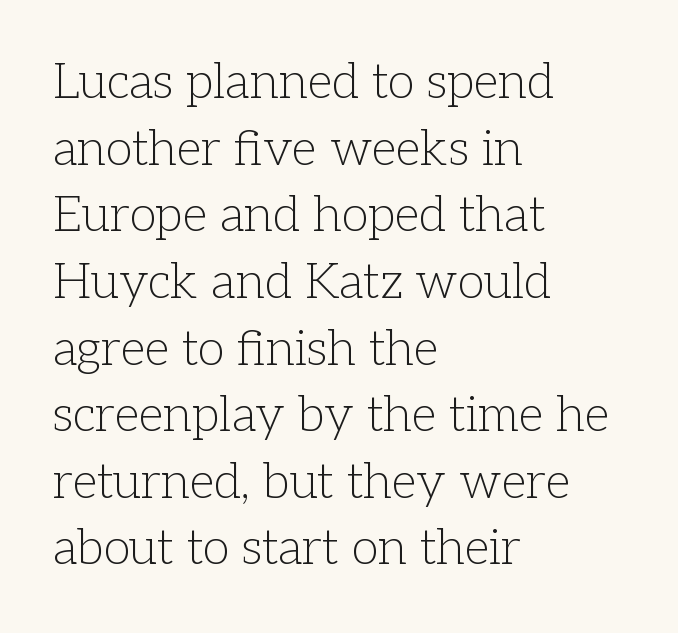
Typeset ragged right — the left edge is the straight one. The strip under each line holds only bare page. Default kerning and tracking; the words read as compact shapes. Little horizontal feet cap the strokes, marking this as serif type.
